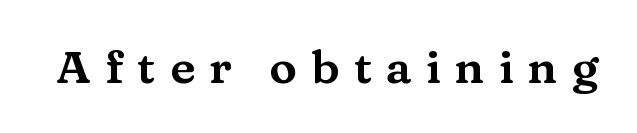
{"serif": "yes", "italic": "no", "width": "wide", "stroke_contrast": "medium", "x_height": "medium", "monospaced": "no", "underline": "no", "letter_spacing": "wide", "letter_spacing_em": 0.31, "glyph_px": 46}
